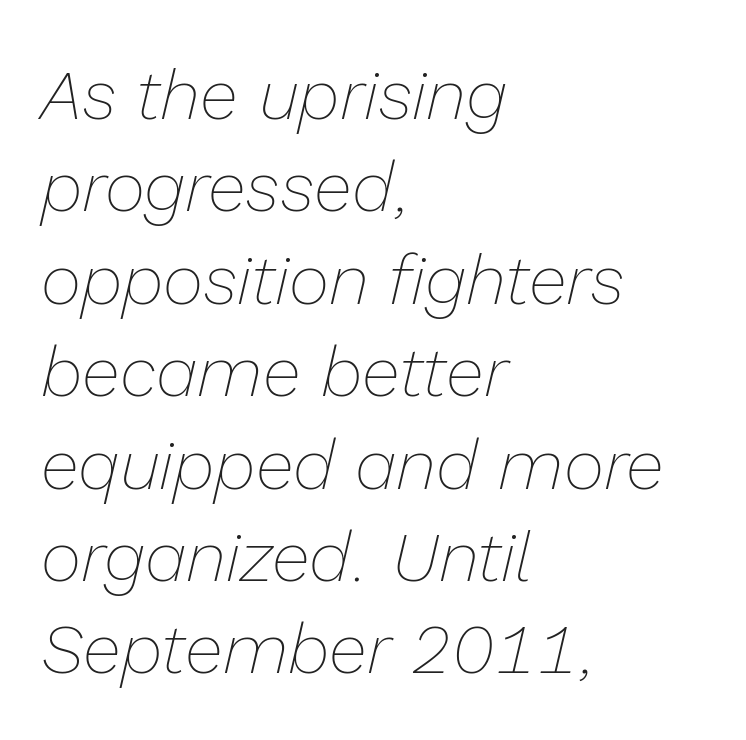
Q: Is the text bold? A: No.
Q: Is the text italic (slanted)? A: Yes, it leans right by about 13 degrees.
Q: Is the text underlined? A: No.
Q: How is the paragraph aligned? A: Left-aligned.
Q: Is the spacing between letters normal or unusually wide? A: Normal.
Q: Is the spacing between lines tight, normal or loose? A: Normal.
Q: Width (condensed, normal, or wide)? A: Normal.
Q: Stroke contrast? A: Low.
Q: x-height? A: Medium.
Q: Monospaced? A: No.
